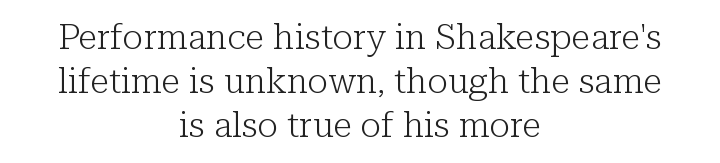
The image shows 35 px light serif type, upright; set centered, normal line spacing (1.26x), normal letter spacing, not underlined; low stroke contrast and a medium x-height.
